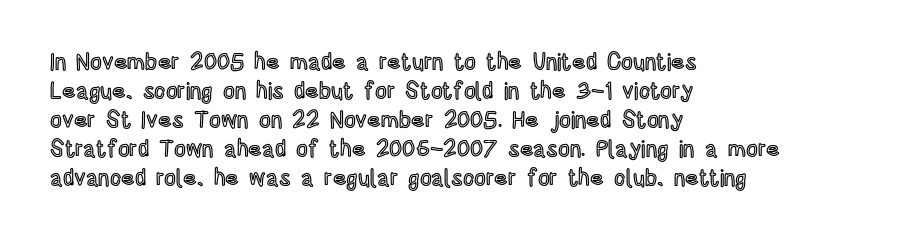
Q: Is the text italic (slanted)? A: No, it is upright.
Q: Is the text underlined? A: No.
Q: How is the paragraph aligned? A: Left-aligned.
Q: Is the spacing between letters normal or unusually wide? A: Normal.
Q: Is the spacing between lines tight, normal or loose? A: Normal.
